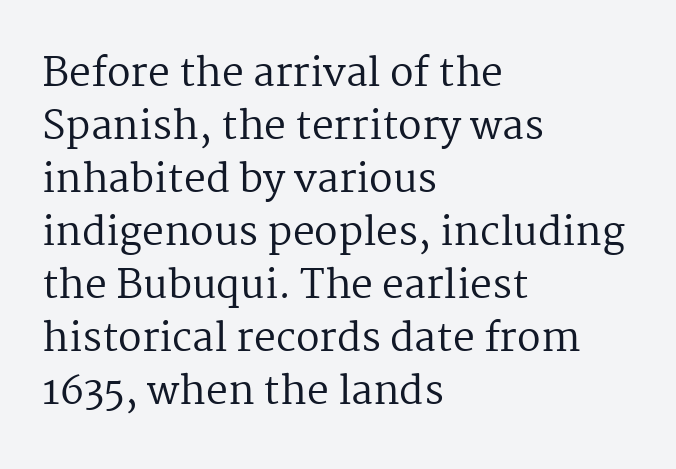
Leading matches the norm, producing a regular column. Weight: regular or lighter. Proportional: the letters do not fall into vertical columns. Letterform terminals end in serifs throughout the passage.
